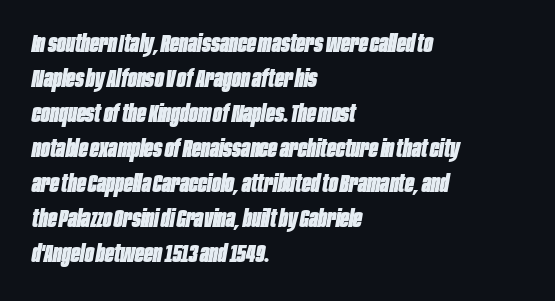
The image shows 24 px bold type, italic (leaning right); set left-aligned, normal line spacing (1.46x), normal letter spacing, not underlined.
